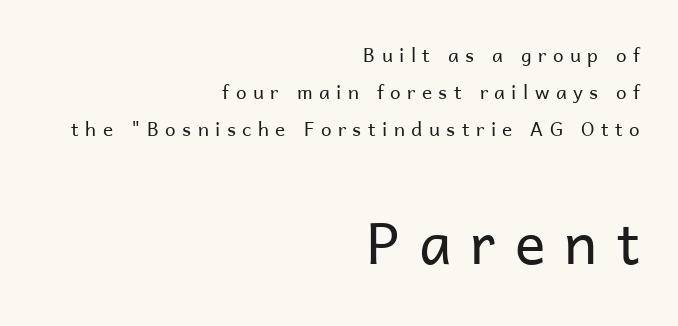
Q: Is the text bold? A: No.
Q: Is the text italic (slanted)? A: No, it is upright.
Q: Is the typeface a serif or a sans-serif typeface? A: Sans-serif.
Q: Is the text underlined? A: No.
Q: How is the paragraph aligned? A: Right-aligned.
Q: Is the spacing between letters normal or unusually wide? A: Unusually wide.
Q: Is the spacing between lines tight, normal or loose? A: Loose.
Q: Which block of text is set in a larger size, the first (top) or the second (bottom)? A: The second (bottom) one.
Q: Width (condensed, normal, or wide)? A: Normal.
Q: Stroke contrast? A: Low.
Q: x-height? A: Medium.
Q: Monospaced? A: No.
